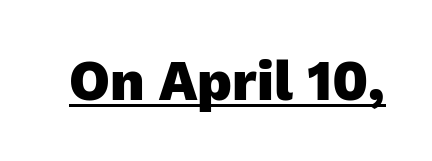
The image shows 56 px heavy sans-serif type, upright; set normal letter spacing, underlined; low stroke contrast and a medium x-height.
